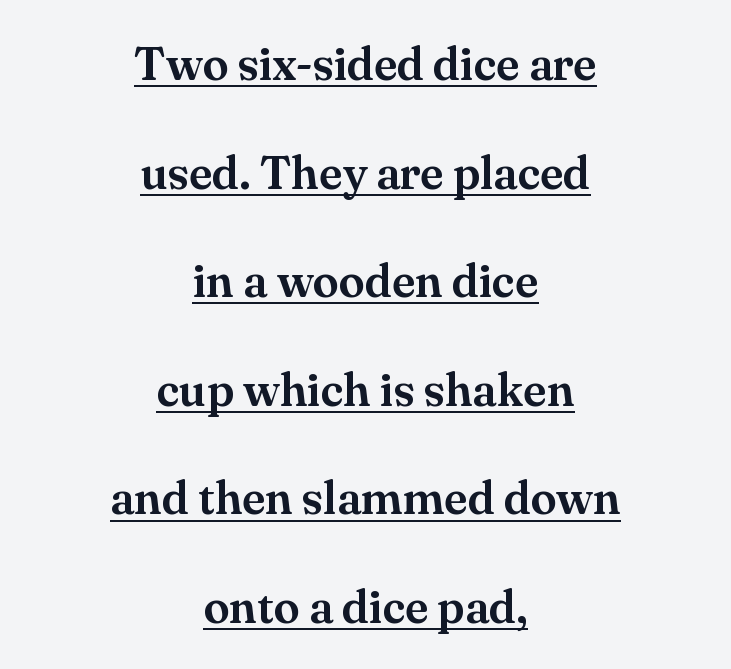
Q: Is the text italic (slanted)? A: No, it is upright.
Q: Is the typeface a serif or a sans-serif typeface? A: Serif.
Q: Is the text underlined? A: Yes.
Q: How is the paragraph aligned? A: Centered.
Q: Is the spacing between letters normal or unusually wide? A: Normal.
Q: Is the spacing between lines tight, normal or loose? A: Loose.
Q: Width (condensed, normal, or wide)? A: Normal.
Q: Stroke contrast? A: Medium.
Q: x-height? A: Small.
Q: Monospaced? A: No.
